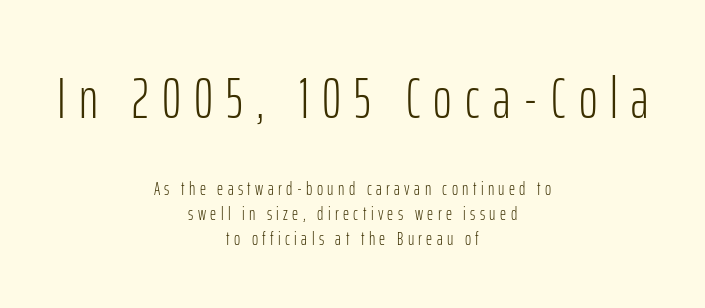
{"serif": "no", "italic": "no", "bold": "no", "weight": "light", "width": "condensed", "stroke_contrast": "low", "x_height": "medium", "monospaced": "no", "underline": "no", "align": "center", "line_spacing": "normal", "line_spacing_ratio": 1.31, "letter_spacing": "wide", "letter_spacing_em": 0.23, "larger_block": "first", "size_ratio": 3.0, "glyph_px": 57}
